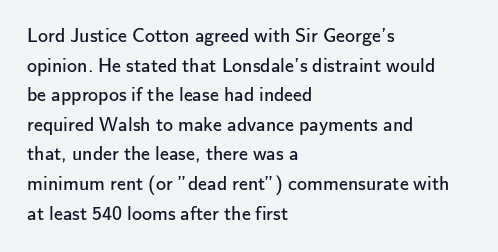
The image shows 20 px text type, upright; set left-aligned, normal line spacing (1.48x), normal letter spacing, not underlined.
